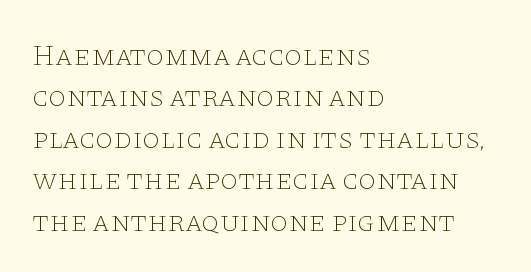
Q: Is the text bold? A: No.
Q: Is the text italic (slanted)? A: No, it is upright.
Q: Is the typeface a serif or a sans-serif typeface? A: Serif.
Q: Is the text underlined? A: No.
Q: How is the paragraph aligned? A: Left-aligned.
Q: Is the spacing between letters normal or unusually wide? A: Normal.
Q: Is the spacing between lines tight, normal or loose? A: Normal.
Q: Width (condensed, normal, or wide)? A: Wide.
Q: Stroke contrast? A: Low.
Q: x-height? A: Large.
Q: Monospaced? A: No.
